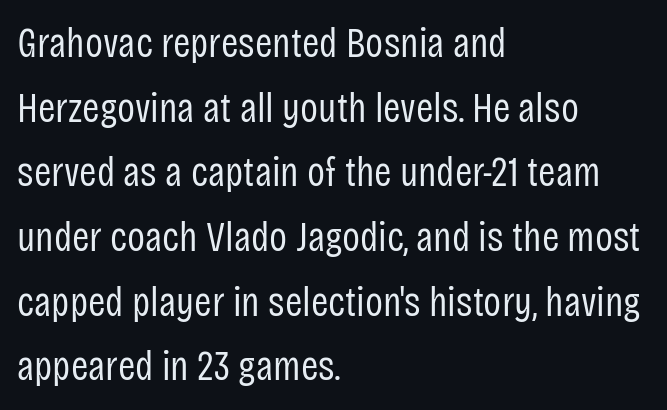
{"serif": "no", "italic": "no", "bold": "no", "weight": "regular", "width": "condensed", "stroke_contrast": "low", "x_height": "large", "monospaced": "no", "underline": "no", "align": "left", "line_spacing": "normal", "line_spacing_ratio": 1.54, "letter_spacing": "normal", "letter_spacing_em": 0.0, "glyph_px": 42}
